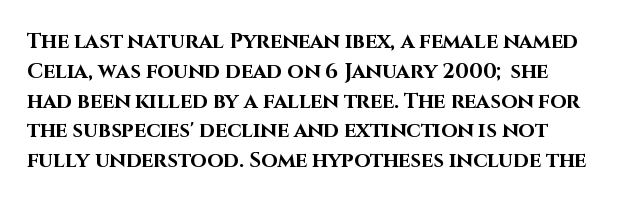
The image shows 21 px bold type, upright; set normal line spacing (1.42x), normal letter spacing, not underlined.
